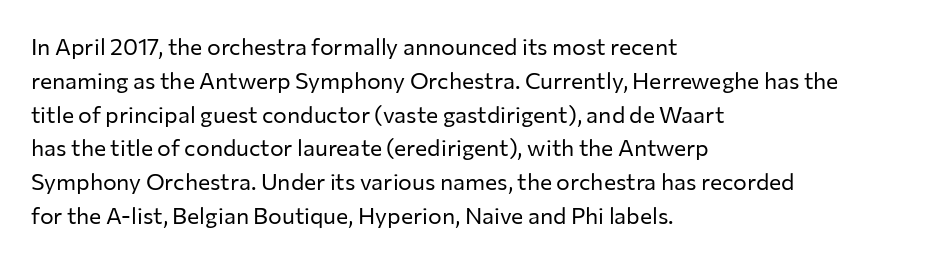
Q: Is the text bold? A: No.
Q: Is the text italic (slanted)? A: No, it is upright.
Q: Is the text underlined? A: No.
Q: How is the paragraph aligned? A: Left-aligned.
Q: Is the spacing between letters normal or unusually wide? A: Normal.
Q: Is the spacing between lines tight, normal or loose? A: Normal.
